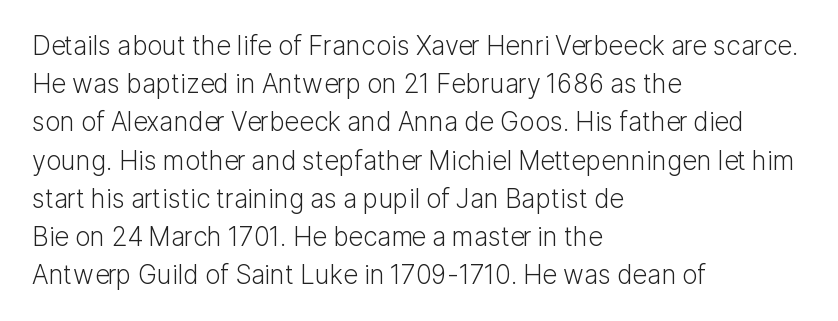
The vertical gap from one line to the next is medium. Quick note: underline off. The characters are drawn with everyday or finer stroke widths. A typesetter would mark this as roman, not italic. Caption: multi-line text, flush left, ragged right.
